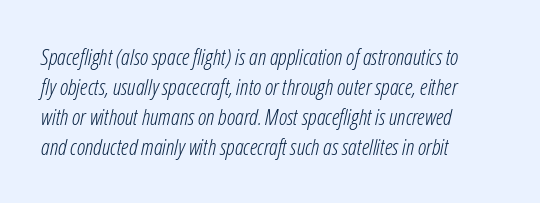
Teacher's note: observe the even left margin — that is flush-left alignment. It's the slanting kind of type. A normal amount of white space separates one row of letters from the next. The rendering keeps characters at their native spacing.
